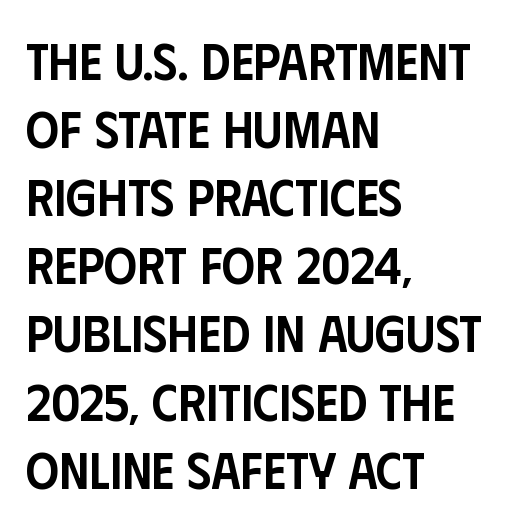
Slightly chunky letters — semibold, I'd say, not full bold. The glyphs are unaccompanied by any horizontal stroke below them. The letters advance in unequal steps, a hallmark of proportional type. Compared with typical body copy, the letter spacing here is the same.
